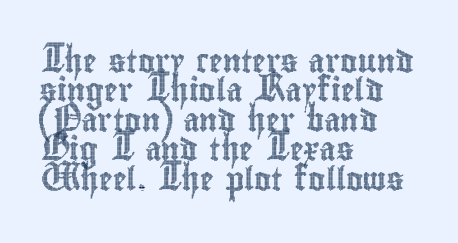
{"italic": "no", "underline": "no", "align": "left", "line_spacing": "normal", "line_spacing_ratio": 1.28, "letter_spacing": "normal", "letter_spacing_em": 0.0, "glyph_px": 23}
